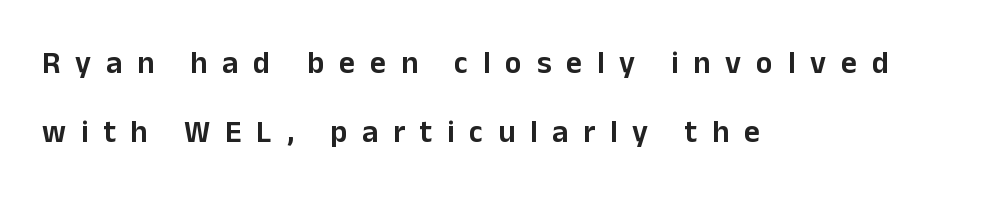
Style check: upright. This sample has the flowing, uneven cadence of proportional lettering. You can tell from the bare stems that sans-serif type was used. The passage shown is not underscored anywhere. Every row of glyphs begins at an identical x-position on the left. The block of text is sparse from top to bottom, with ample space between rows.
